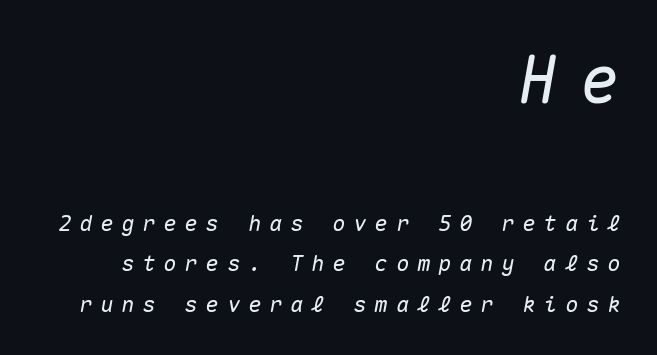
{"italic": "yes", "lean": "right", "slant_degrees": 10, "width": "normal", "stroke_contrast": "medium", "x_height": "medium", "monospaced": "yes", "underline": "no", "align": "right", "line_spacing_ratio": 1.84, "letter_spacing": "wide", "letter_spacing_em": 0.36, "larger_block": "first", "size_ratio": 2.95, "glyph_px": 65}
